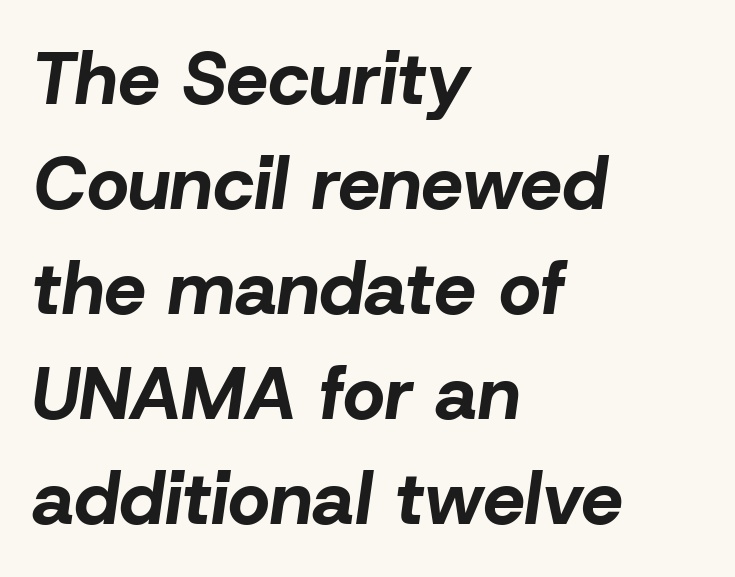
Q: Is the text bold? A: Yes.
Q: Is the text italic (slanted)? A: Yes, it leans right by about 8 degrees.
Q: Is the text underlined? A: No.
Q: How is the paragraph aligned? A: Left-aligned.
Q: Is the spacing between letters normal or unusually wide? A: Normal.
Q: Is the spacing between lines tight, normal or loose? A: Normal.
Q: Width (condensed, normal, or wide)? A: Normal.
Q: Stroke contrast? A: Low.
Q: x-height? A: Medium.
Q: Monospaced? A: No.
